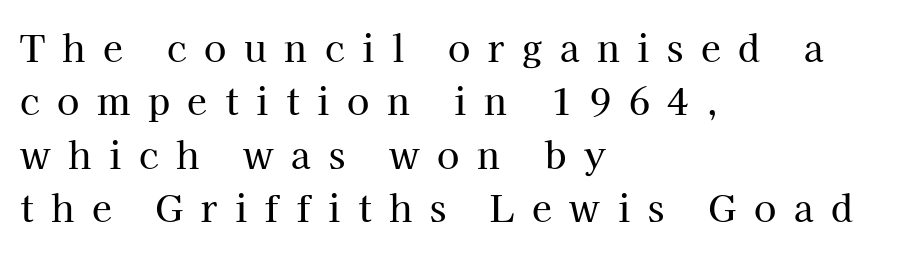
The image shows 36 px serif type, upright; set left-aligned, normal line spacing (1.48x), unusually wide letter spacing (+0.49 em), not underlined; high stroke contrast and a medium x-height.
